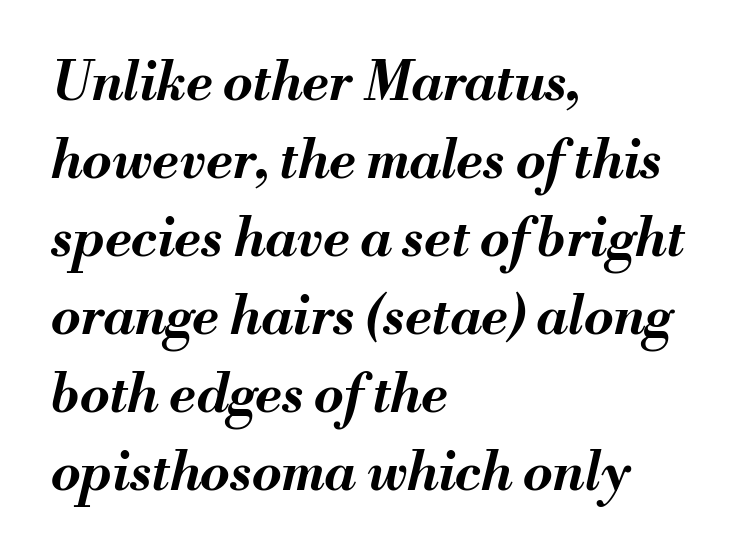
Horizontal bands of white between lines are of average thickness. Nothing unusual about the tracking: characters are spaced as the font intends. Slanted lettering throughout. You could not count columns in this text — the font is proportionally spaced. The font is running at its bold setting. Underline: absent.
